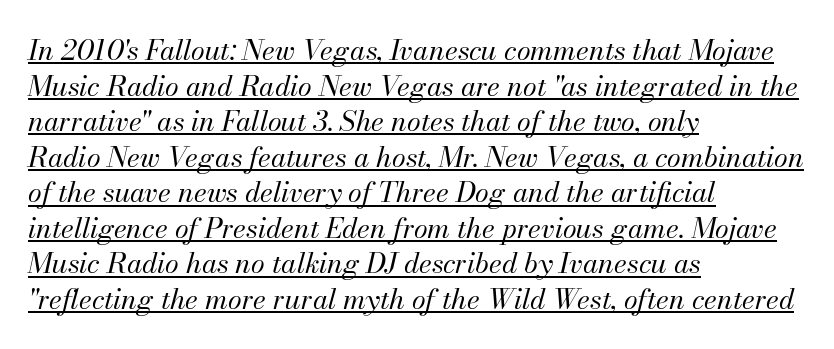
{"italic": "yes", "lean": "right", "slant_degrees": 13, "bold": "no", "weight": "regular", "width": "normal", "stroke_contrast": "medium", "x_height": "small", "monospaced": "no", "underline": "yes", "align": "left", "line_spacing": "normal", "line_spacing_ratio": 1.27, "letter_spacing": "normal", "letter_spacing_em": 0.0, "glyph_px": 28}
